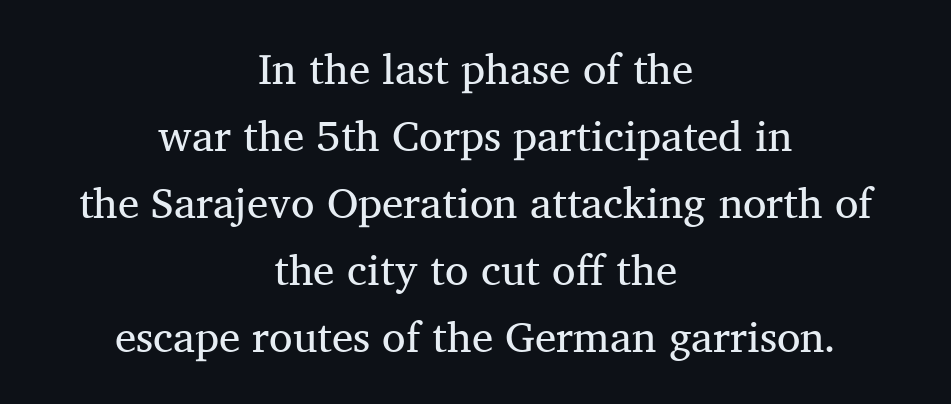
Clear beneath every line of the passage. Each stroke keeps to a modest, everyday thickness or less. There is no visible air inserted between adjacent glyphs. Quick note: not italic, upright.
